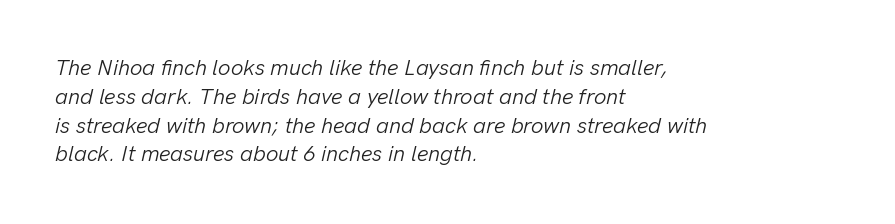
The image shows 22 px text type, italic (leaning right); set left-aligned, normal line spacing (1.31x), normal letter spacing, not underlined.
